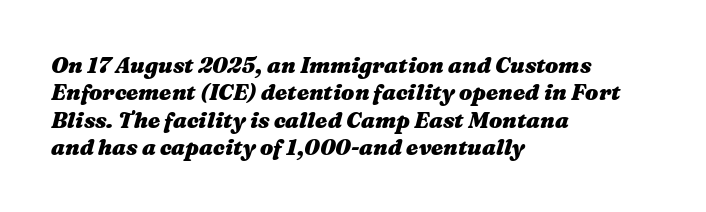
{"italic": "yes", "lean": "right", "slant_degrees": 16, "bold": "yes", "underline": "no", "align": "left", "line_spacing_ratio": 1.24, "letter_spacing": "normal", "letter_spacing_em": 0.0, "glyph_px": 22}
